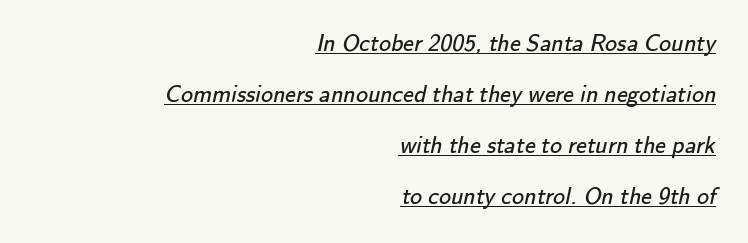
Q: Is the text bold? A: No.
Q: Is the text underlined? A: Yes.
Q: How is the paragraph aligned? A: Right-aligned.
Q: Is the spacing between letters normal or unusually wide? A: Normal.
Q: Is the spacing between lines tight, normal or loose? A: Loose.
